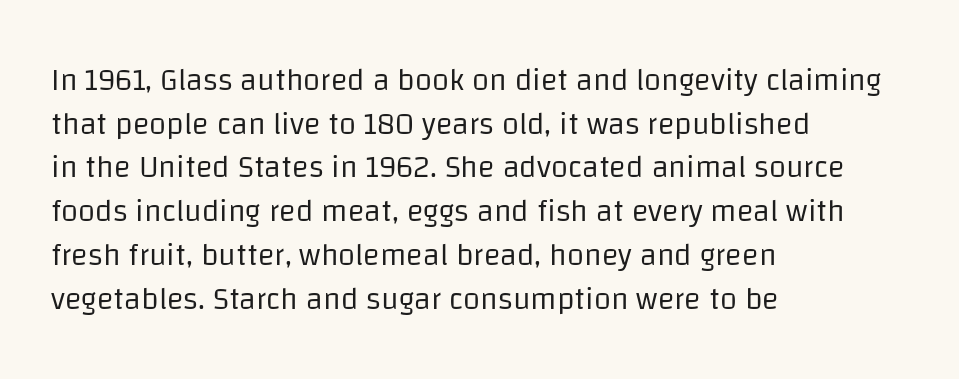
Q: Is the text bold? A: No.
Q: Is the text italic (slanted)? A: No, it is upright.
Q: Is the typeface a serif or a sans-serif typeface? A: Sans-serif.
Q: Is the text underlined? A: No.
Q: How is the paragraph aligned? A: Left-aligned.
Q: Is the spacing between letters normal or unusually wide? A: Normal.
Q: Is the spacing between lines tight, normal or loose? A: Normal.
Q: Width (condensed, normal, or wide)? A: Normal.
Q: Stroke contrast? A: Low.
Q: x-height? A: Large.
Q: Monospaced? A: No.
